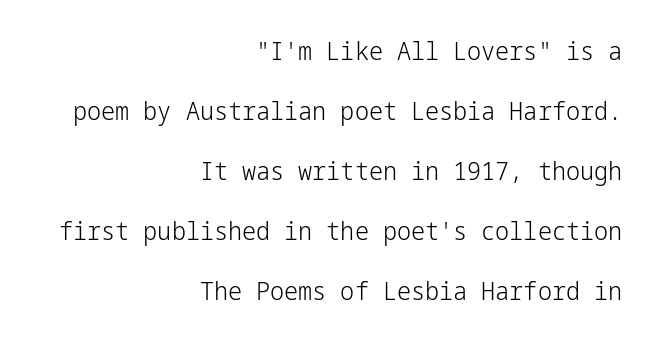
Line spacing here is loose. Alignment: flush right. Honestly, the letter spacing is just normal — you wouldn't notice it. Letters rest on an invisible, unmarked baseline.
